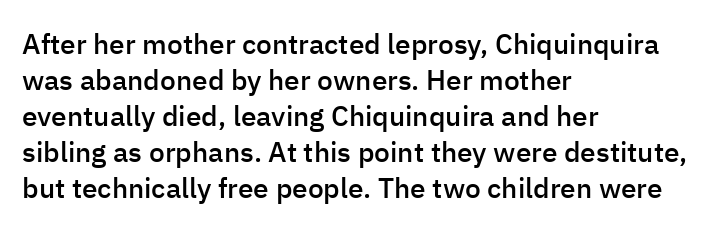
Q: Is the text bold? A: Semi-bold.
Q: Is the text italic (slanted)? A: No, it is upright.
Q: Is the typeface a serif or a sans-serif typeface? A: Sans-serif.
Q: Is the text underlined? A: No.
Q: How is the paragraph aligned? A: Left-aligned.
Q: Is the spacing between letters normal or unusually wide? A: Normal.
Q: Is the spacing between lines tight, normal or loose? A: Normal.
Q: Width (condensed, normal, or wide)? A: Normal.
Q: Stroke contrast? A: Low.
Q: x-height? A: Medium.
Q: Monospaced? A: No.
